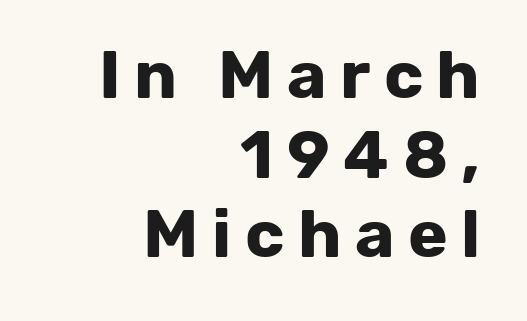
Decoration check: the copy has no underline. The font is running at its bold setting. Here the designer chose a conventional face with non-uniform glyph widths. Here the glyphs are tracked loosely, breaking word shapes into spaced letters.
